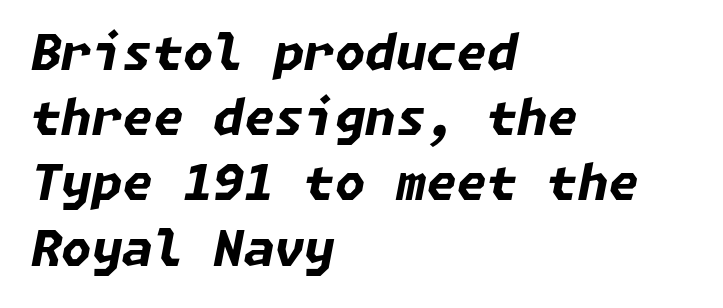
Q: Is the text bold? A: Yes.
Q: Is the text italic (slanted)? A: Yes, it leans right by about 11 degrees.
Q: Is the text underlined? A: No.
Q: How is the paragraph aligned? A: Left-aligned.
Q: Is the spacing between letters normal or unusually wide? A: Normal.
Q: Is the spacing between lines tight, normal or loose? A: Normal.
Q: Width (condensed, normal, or wide)? A: Normal.
Q: Stroke contrast? A: Low.
Q: x-height? A: Medium.
